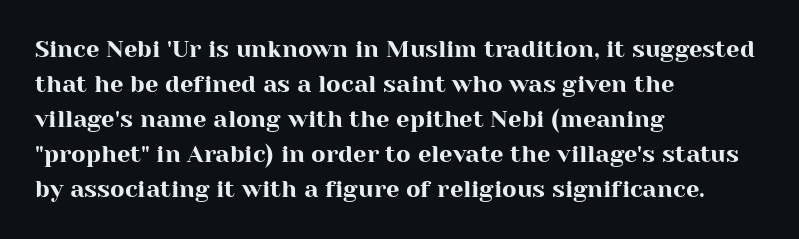
Style check: upright. The designer left line spacing at the default. Casual observation: everything's shoved over to the left. Tracking here is standard; glyphs follow each other at the usual distance. The foot of each line stays bare and open.
